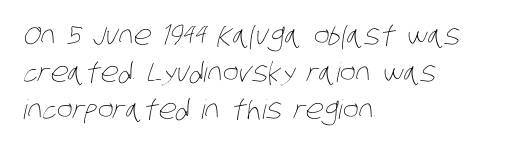
The passage shown is not underscored anywhere. The typesetter chose a ragged-right arrangement here. Letters have the restrained weight of plain body copy at most. Default kerning and tracking; the words read as compact shapes.
